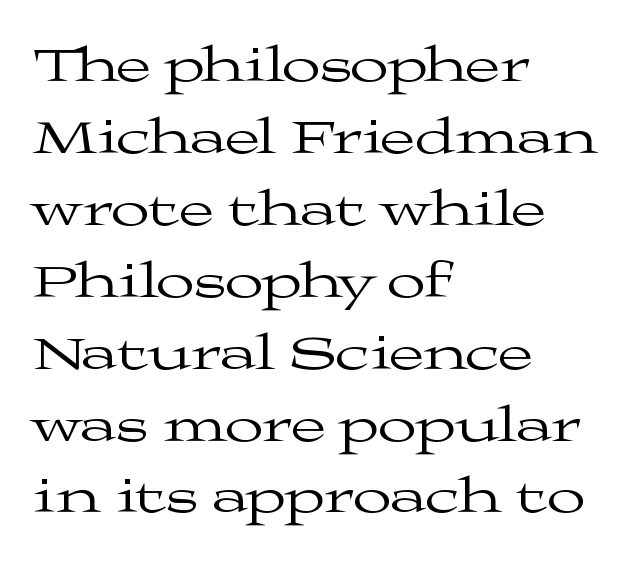
{"serif": "yes", "italic": "no", "bold": "no", "weight": "regular", "width": "wide", "stroke_contrast": "medium", "x_height": "medium", "monospaced": "no", "underline": "no", "align": "left", "line_spacing": "normal", "line_spacing_ratio": 1.41, "letter_spacing": "normal", "letter_spacing_em": 0.0, "glyph_px": 51}
